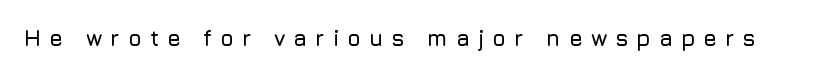
The image shows 22 px text type, upright; set unusually wide letter spacing (+0.36 em), not underlined.
